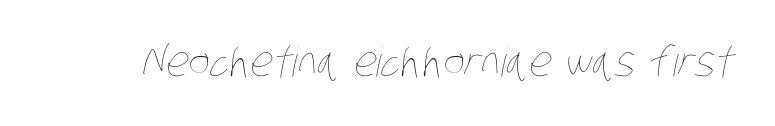
{"bold": "no", "weight": "thin", "width": "condensed", "stroke_contrast": "low", "x_height": "large", "monospaced": "no", "underline": "no", "letter_spacing": "normal", "letter_spacing_em": 0.0, "glyph_px": 41}
